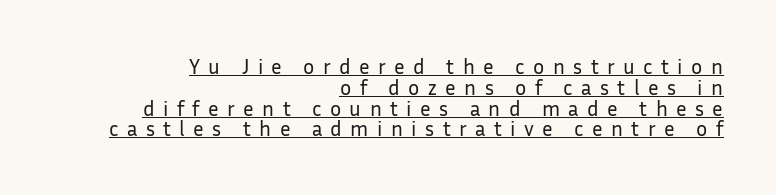
The image shows 21 px text type, upright; set right-aligned, tight line spacing (0.99x), unusually wide letter spacing (+0.4 em), underlined.
